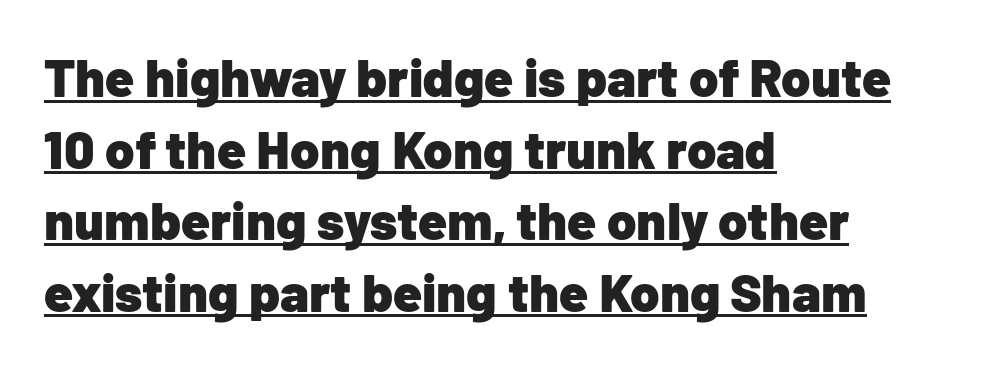
The image shows 53 px heavy sans-serif type, upright; set left-aligned, normal line spacing (1.35x), normal letter spacing, underlined; low stroke contrast and a medium x-height.
